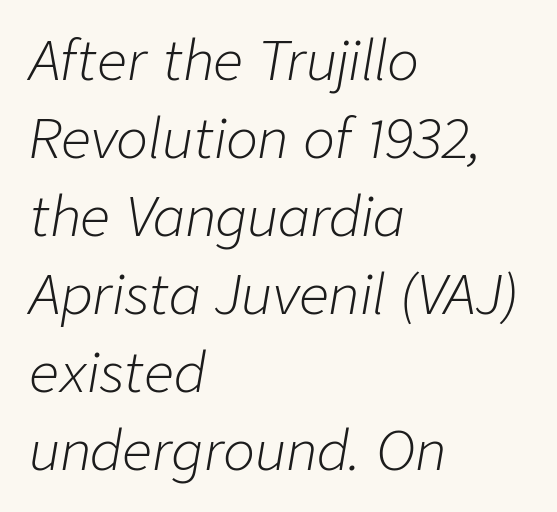
You could call the tracking neutral — neither tight nor loose. Compared with ordinary roman type, these characters are visibly tilted. The lines are quadded left. Is this a heavy cut? Hardly; it is regular or lighter. Type without underlining.
